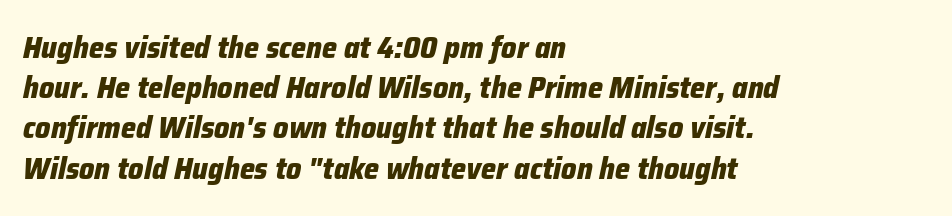
The letters are bold, with thick, heavy strokes. Style check: oblique. Quick note: underline off. This rendering leaves character spacing at its baseline value.
